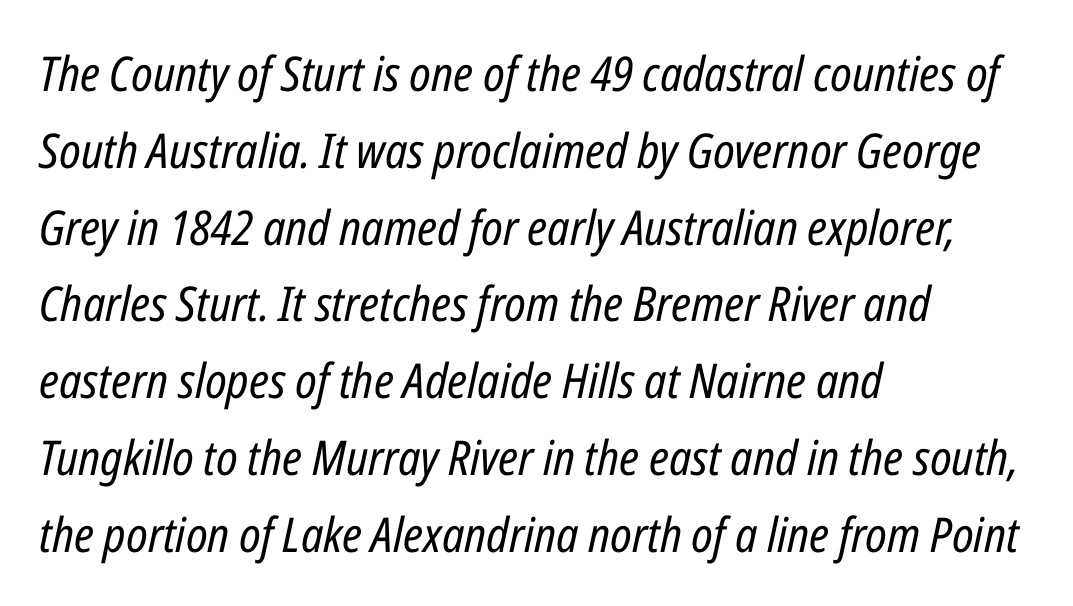
{"italic": "yes", "lean": "right", "slant_degrees": 12, "bold": "no", "weight": "regular", "width": "condensed", "stroke_contrast": "low", "x_height": "medium", "monospaced": "no", "underline": "no", "align": "left", "line_spacing": "normal", "line_spacing_ratio": 1.6, "letter_spacing": "normal", "letter_spacing_em": 0.0, "glyph_px": 48}
